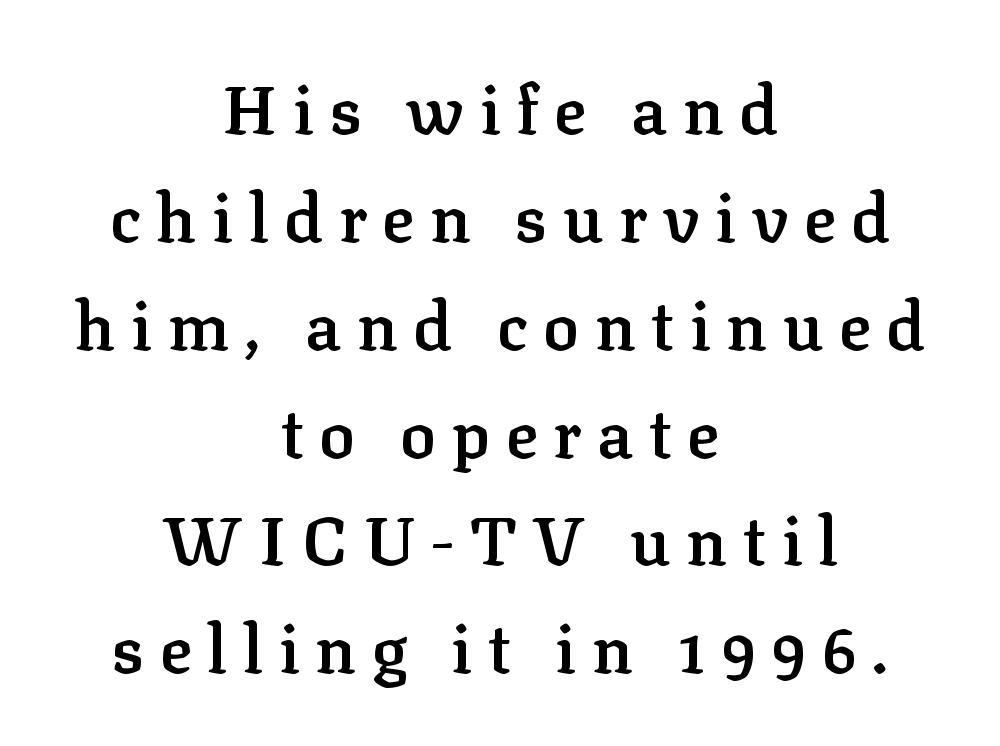
The face used here is proportionally spaced, like ordinary book or web type. This rendering uses center alignment, leaving both contours irregular but symmetric. Does the weight exceed regular? Yes, but only to semibold. Characters follow at a spacing far wider than the type designer built in. Normally led — the rows are evenly, conventionally spaced. The gap between lines stays unmarked.
